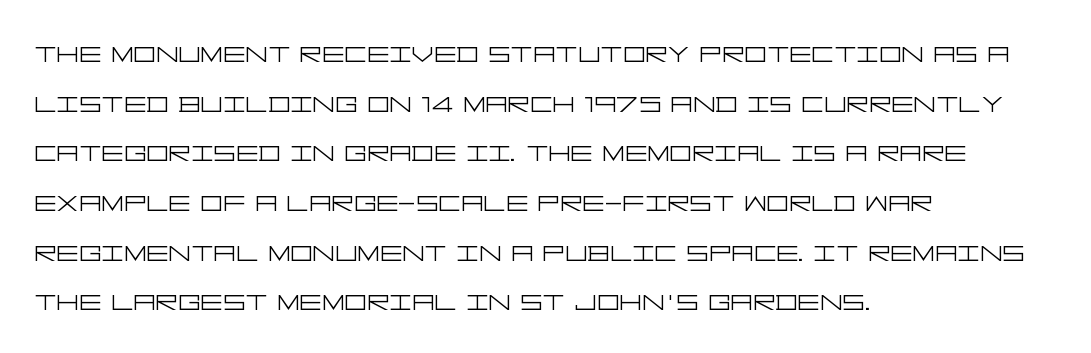
The image shows 35 px light, wide sans-serif type, upright; set left-aligned, normal line spacing (1.42x), normal letter spacing, not underlined; low stroke contrast and a large x-height.
